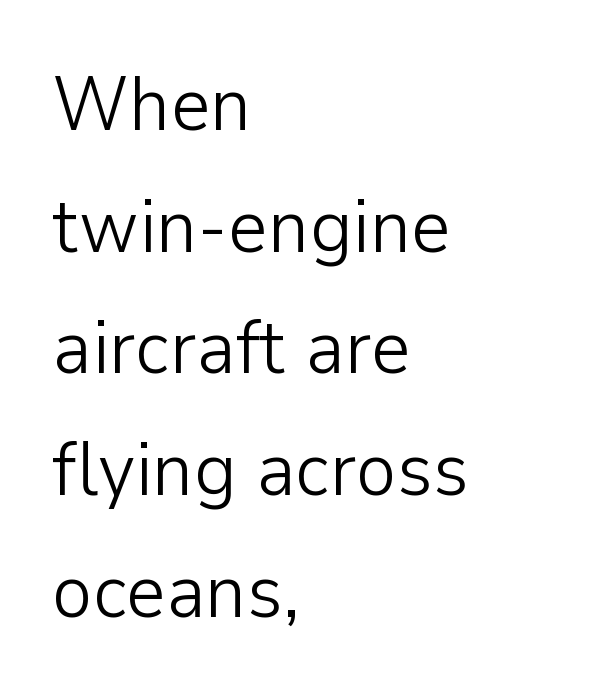
Q: Is the text bold? A: No.
Q: Is the text italic (slanted)? A: No, it is upright.
Q: Is the typeface a serif or a sans-serif typeface? A: Sans-serif.
Q: Is the text underlined? A: No.
Q: How is the paragraph aligned? A: Left-aligned.
Q: Is the spacing between letters normal or unusually wide? A: Normal.
Q: Is the spacing between lines tight, normal or loose? A: Normal.
Q: Width (condensed, normal, or wide)? A: Normal.
Q: Stroke contrast? A: Low.
Q: x-height? A: Medium.
Q: Monospaced? A: No.
